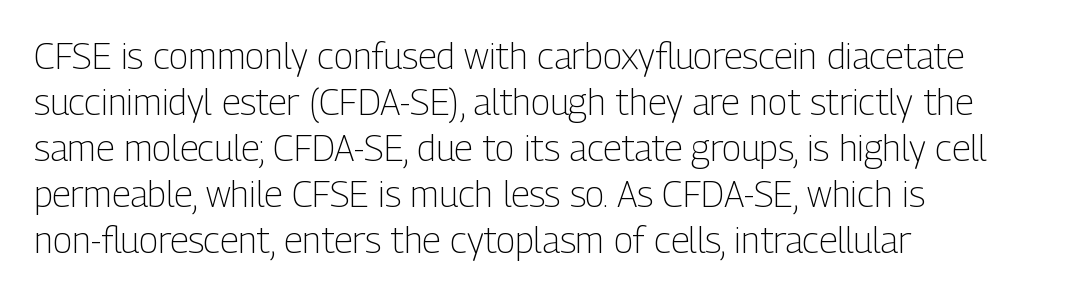
Q: Is the text bold? A: No.
Q: Is the text italic (slanted)? A: No, it is upright.
Q: Is the typeface a serif or a sans-serif typeface? A: Sans-serif.
Q: Is the text underlined? A: No.
Q: How is the paragraph aligned? A: Left-aligned.
Q: Is the spacing between letters normal or unusually wide? A: Normal.
Q: Is the spacing between lines tight, normal or loose? A: Normal.
Q: Width (condensed, normal, or wide)? A: Condensed.
Q: Stroke contrast? A: Low.
Q: x-height? A: Medium.
Q: Monospaced? A: No.
